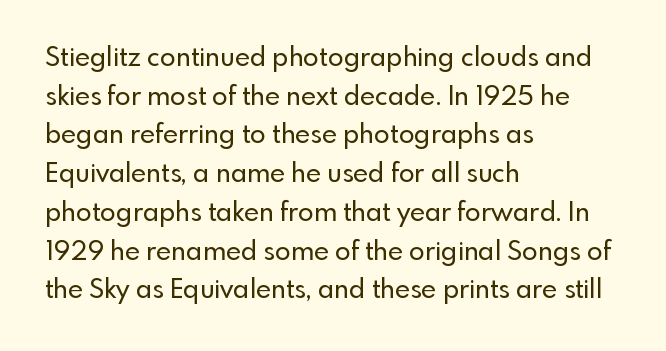
{"italic": "no", "underline": "no", "align": "left", "line_spacing": "normal", "line_spacing_ratio": 1.49, "letter_spacing": "normal", "letter_spacing_em": 0.0, "glyph_px": 26}
